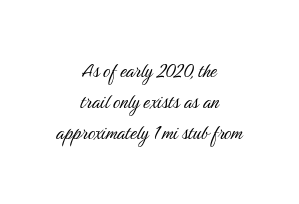
The image shows 23 px text type; set centered, normal line spacing (1.34x), normal letter spacing, not underlined.
